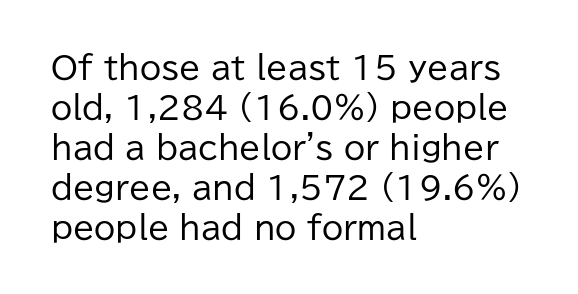
Q: Is the text bold? A: No.
Q: Is the text italic (slanted)? A: No, it is upright.
Q: Is the typeface a serif or a sans-serif typeface? A: Sans-serif.
Q: Is the text underlined? A: No.
Q: How is the paragraph aligned? A: Left-aligned.
Q: Is the spacing between letters normal or unusually wide? A: Normal.
Q: Is the spacing between lines tight, normal or loose? A: Normal.
Q: Width (condensed, normal, or wide)? A: Normal.
Q: Stroke contrast? A: Low.
Q: x-height? A: Medium.
Q: Monospaced? A: No.
